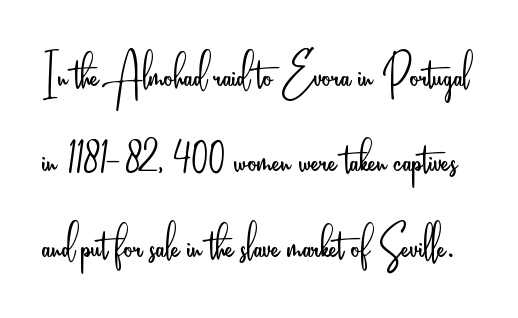
Type without underlining. Font category for this specimen: sans-serif. You could call the tracking neutral — neither tight nor loose. Stem width sits at or under what a default text font uses. Each letter keeps its own natural width here, so spacing adapts to shape.
